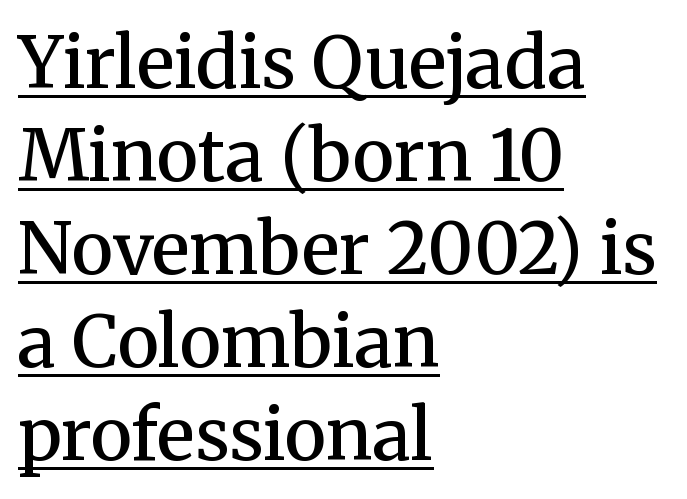
{"serif": "yes", "italic": "no", "bold": "semi", "weight": "semibold", "width": "normal", "stroke_contrast": "medium", "x_height": "medium", "monospaced": "no", "underline": "yes", "align": "left", "line_spacing": "normal", "line_spacing_ratio": 1.31, "letter_spacing": "normal", "letter_spacing_em": 0.0, "glyph_px": 71}
